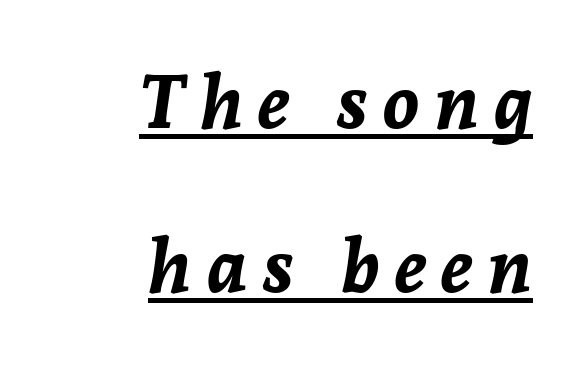
These lines have a slow, spaced-out rhythm from letter to letter. Varying glyph widths throughout — classic text-font behaviour. The typesetter has applied underlining to the passage shown. Typesetter's note: full bold, strokes at maximum text heaviness. When letters slant like this, we call the style italic. Loosely led — the rows are spread out.
